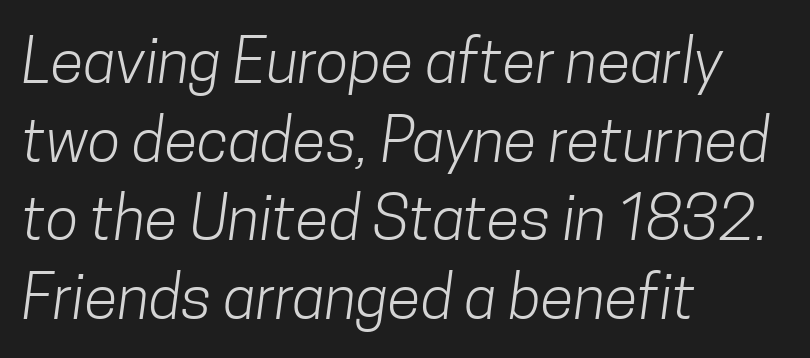
The image shows 61 px light, condensed sans-serif type; set left-aligned, normal line spacing (1.29x), normal letter spacing, not underlined; low stroke contrast and a medium x-height.
